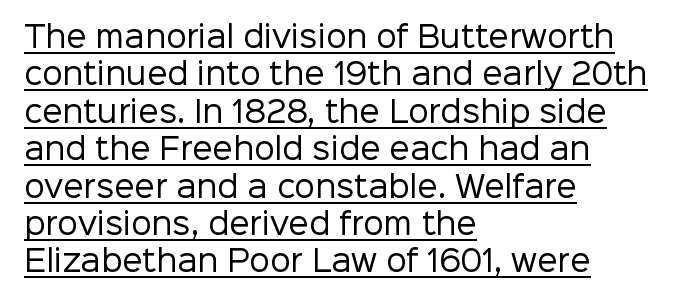
Ink coverage per letter is moderate at most. A typesetter would call this zero additional tracking. Check where the strokes stop: nothing finishes them off — pure sans. A student would call this left alignment; a typographer would say flush left, rag right. A roman cut, with each character standing at attention.
